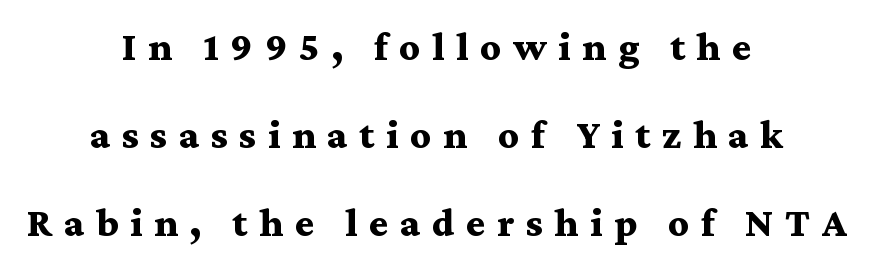
Q: Is the text bold? A: Yes.
Q: Is the text italic (slanted)? A: No, it is upright.
Q: Is the typeface a serif or a sans-serif typeface? A: Serif.
Q: Is the text underlined? A: No.
Q: How is the paragraph aligned? A: Centered.
Q: Is the spacing between letters normal or unusually wide? A: Unusually wide.
Q: Is the spacing between lines tight, normal or loose? A: Loose.
Q: Width (condensed, normal, or wide)? A: Wide.
Q: Stroke contrast? A: Medium.
Q: x-height? A: Medium.
Q: Monospaced? A: No.
